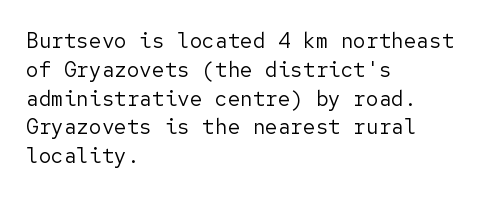
{"italic": "no", "bold": "no", "underline": "no", "align": "left", "line_spacing": "normal", "line_spacing_ratio": 1.37, "letter_spacing": "normal", "letter_spacing_em": 0.0, "glyph_px": 21}
